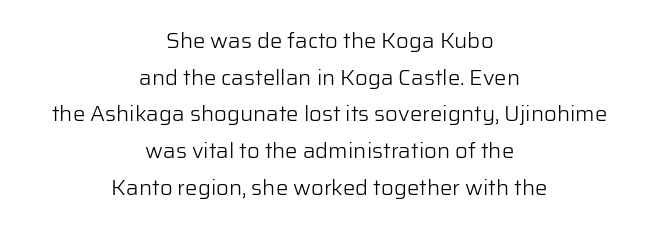
Q: Is the text bold? A: No.
Q: Is the text italic (slanted)? A: No, it is upright.
Q: Is the text underlined? A: No.
Q: How is the paragraph aligned? A: Centered.
Q: Is the spacing between letters normal or unusually wide? A: Normal.
Q: Is the spacing between lines tight, normal or loose? A: Normal.
